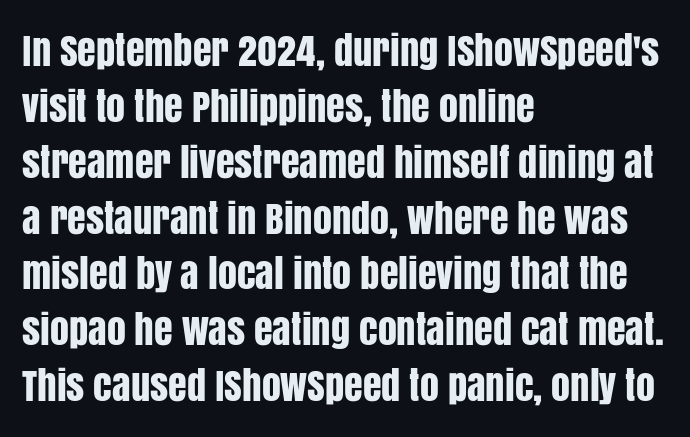
Do the characters align in a grid? No, the font is proportional. The letters carry no serifs — their stems end cleanly without finishing strokes. A bare baseline throughout the passage. The line texture is even and compact thanks to regular tracking.
